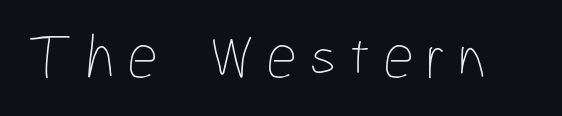
The image shows 61 px thin, condensed type, upright; set unusually wide letter spacing (+0.2 em), not underlined; low stroke contrast and a medium x-height.
